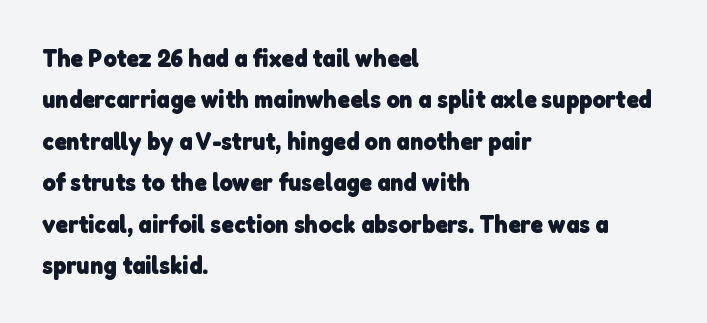
The image shows 25 px bold type; set left-aligned, normal line spacing (1.66x), normal letter spacing, not underlined.
